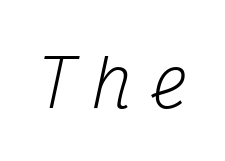
Q: Is the text bold? A: No.
Q: Is the text italic (slanted)? A: Yes, it leans right by about 12 degrees.
Q: Is the typeface a serif or a sans-serif typeface? A: Serif.
Q: Is the text underlined? A: No.
Q: Is the spacing between letters normal or unusually wide? A: Unusually wide.
Q: Width (condensed, normal, or wide)? A: Condensed.
Q: Stroke contrast? A: Medium.
Q: x-height? A: Medium.
Q: Monospaced? A: Yes.
